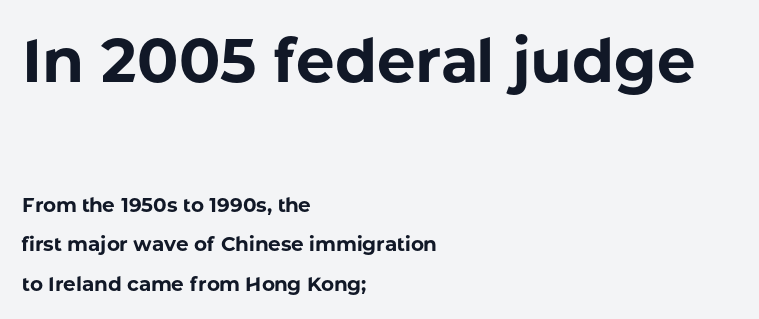
You'd pick this weight for a headline — it's a proper bold. The words here are not underlined. Serifs: no, the terminals of the letterforms are clean. What stands out about the letter spacing? Nothing — it is the standard amount. The letters advance in unequal steps, a hallmark of proportional type. No italicization has been applied; the sample stays upright.
